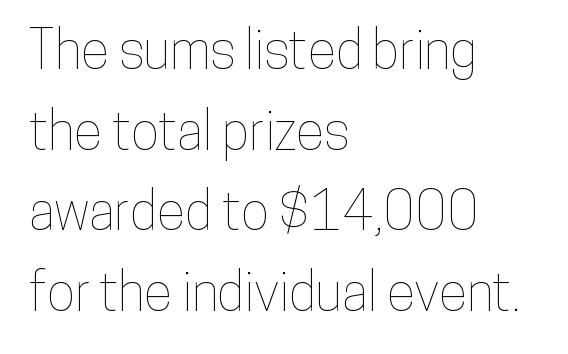
Character widths vary here, with narrow letters taking less room than wide ones. These lines stack with their left ends in a neat column. Decoration check: the copy has no underline. Does extra space separate the letters? No, they use regular spacing.
